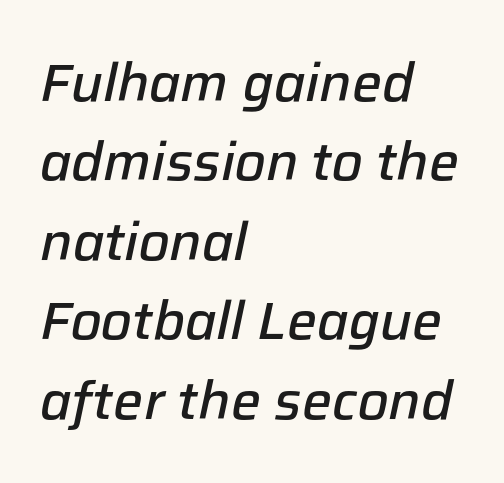
Q: Is the text bold? A: Semi-bold.
Q: Is the text italic (slanted)? A: Yes, it leans right by about 12 degrees.
Q: Is the text underlined? A: No.
Q: How is the paragraph aligned? A: Left-aligned.
Q: Is the spacing between letters normal or unusually wide? A: Normal.
Q: Is the spacing between lines tight, normal or loose? A: Normal.
Q: Width (condensed, normal, or wide)? A: Normal.
Q: Stroke contrast? A: Low.
Q: x-height? A: Medium.
Q: Monospaced? A: No.
